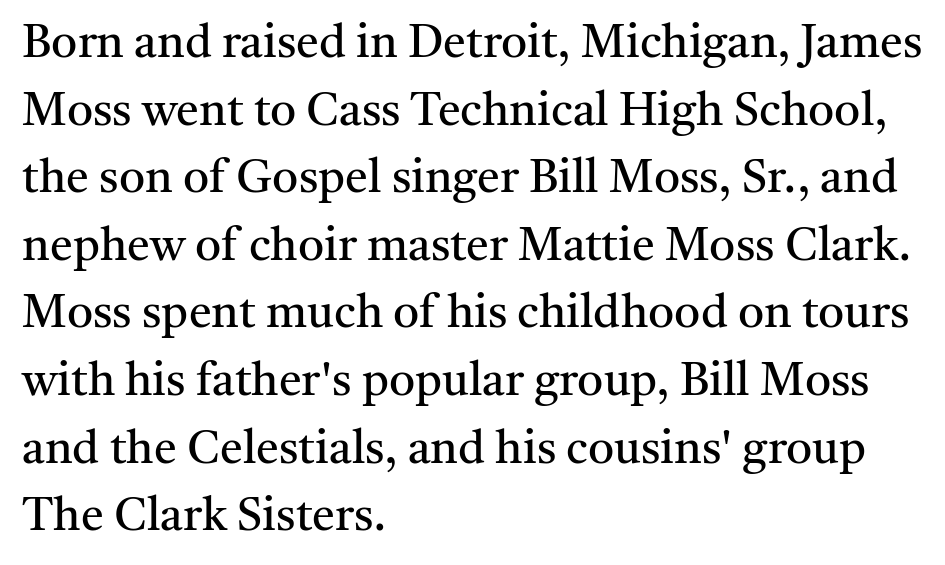
Q: Is the text bold? A: No.
Q: Is the text italic (slanted)? A: No, it is upright.
Q: Is the typeface a serif or a sans-serif typeface? A: Serif.
Q: Is the text underlined? A: No.
Q: How is the paragraph aligned? A: Left-aligned.
Q: Is the spacing between letters normal or unusually wide? A: Normal.
Q: Is the spacing between lines tight, normal or loose? A: Normal.
Q: Width (condensed, normal, or wide)? A: Normal.
Q: Stroke contrast? A: Medium.
Q: x-height? A: Medium.
Q: Monospaced? A: No.
